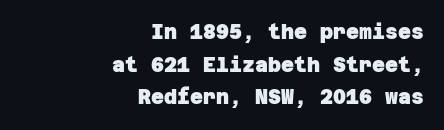
Q: Is the text bold? A: Yes.
Q: Is the text underlined? A: No.
Q: How is the paragraph aligned? A: Right-aligned.
Q: Is the spacing between letters normal or unusually wide? A: Normal.
Q: Is the spacing between lines tight, normal or loose? A: Normal.
